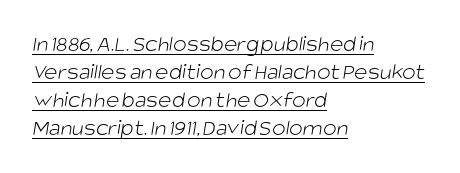
Q: Is the text bold? A: No.
Q: Is the text underlined? A: Yes.
Q: How is the paragraph aligned? A: Left-aligned.
Q: Is the spacing between letters normal or unusually wide? A: Normal.
